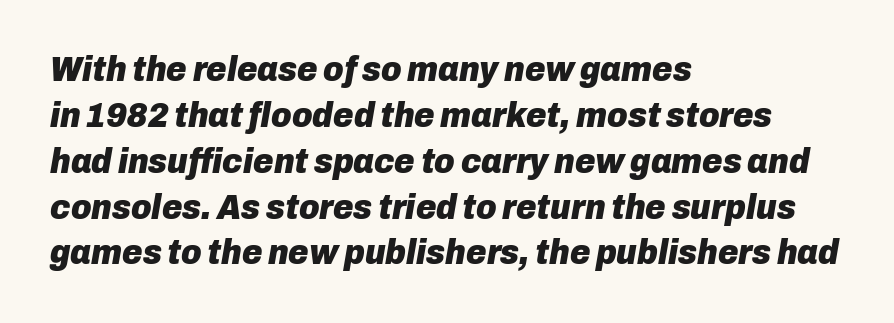
The rendering uses a moderate line-height, typical for paragraphs. No extra tracking has been applied to these lines. Each letter keeps its own natural width here, so spacing adapts to shape. This rendering features lettering with no underline. These lines carry a lot of weight — the face is fully bold.
